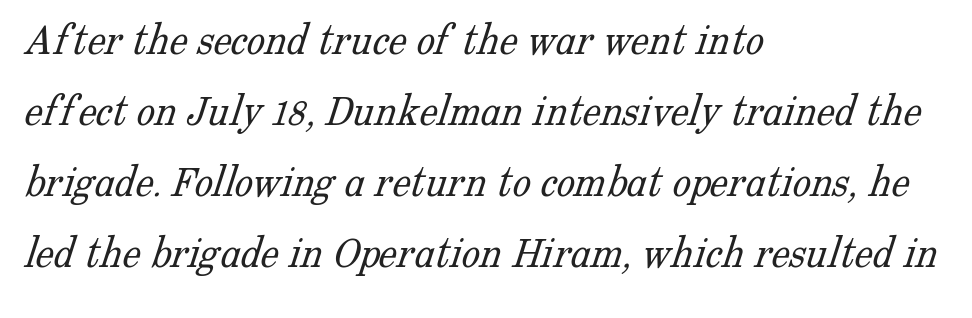
{"serif": "yes", "bold": "no", "weight": "light", "width": "normal", "stroke_contrast": "low", "x_height": "medium", "monospaced": "no", "underline": "no", "align": "left", "line_spacing": "normal", "line_spacing_ratio": 1.54, "letter_spacing": "normal", "letter_spacing_em": 0.0, "glyph_px": 46}
